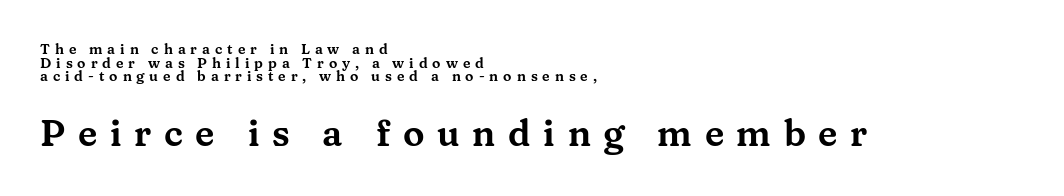
The image shows 36 px wide serif type, upright; set left-aligned, tight line spacing (0.97x), unusually wide letter spacing (+0.35 em), not underlined; the second (bottom) block is 2.57x larger; medium stroke contrast and a medium x-height.
